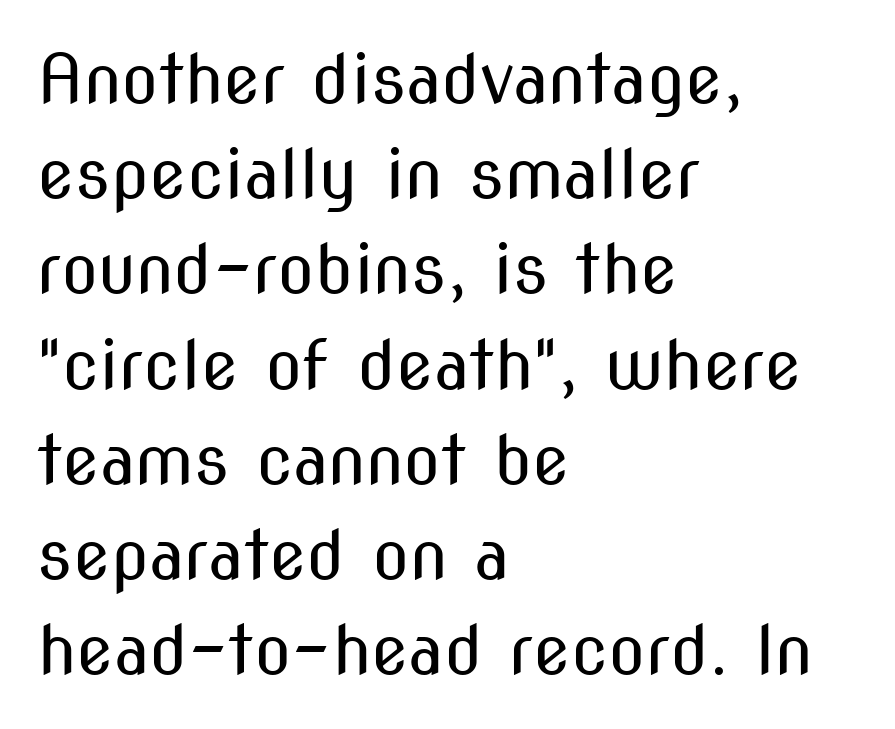
Is the type heavy? It reads as light-to-regular instead. Words appear dense and cohesive because spacing is normal. The baseline area is clear. This sample has the flowing, uneven cadence of proportional lettering. The lines sit at an ordinary, default distance from one another. Italic: no, the glyphs are upright roman.
